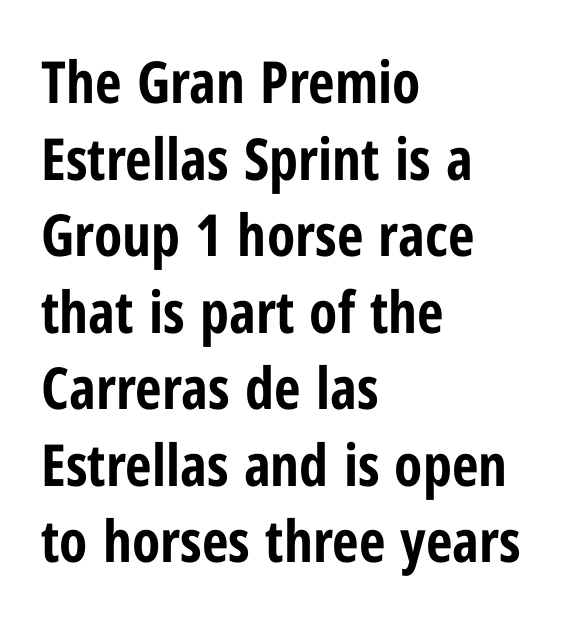
Q: Is the text bold? A: Yes.
Q: Is the text italic (slanted)? A: No, it is upright.
Q: Is the typeface a serif or a sans-serif typeface? A: Sans-serif.
Q: Is the text underlined? A: No.
Q: How is the paragraph aligned? A: Left-aligned.
Q: Is the spacing between letters normal or unusually wide? A: Normal.
Q: Is the spacing between lines tight, normal or loose? A: Normal.
Q: Width (condensed, normal, or wide)? A: Condensed.
Q: Stroke contrast? A: Low.
Q: x-height? A: Medium.
Q: Monospaced? A: No.
